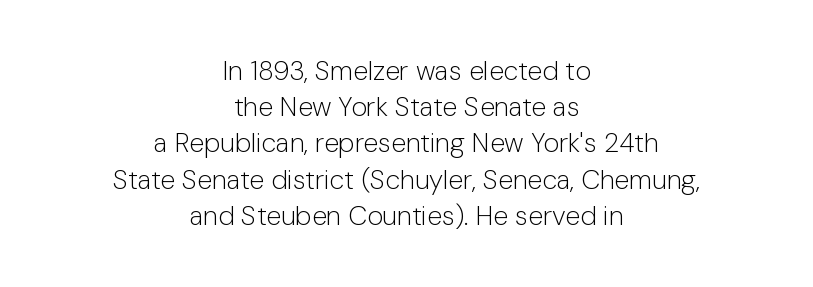
Q: Is the text bold? A: No.
Q: Is the text italic (slanted)? A: No, it is upright.
Q: Is the text underlined? A: No.
Q: How is the paragraph aligned? A: Centered.
Q: Is the spacing between letters normal or unusually wide? A: Normal.
Q: Is the spacing between lines tight, normal or loose? A: Normal.
